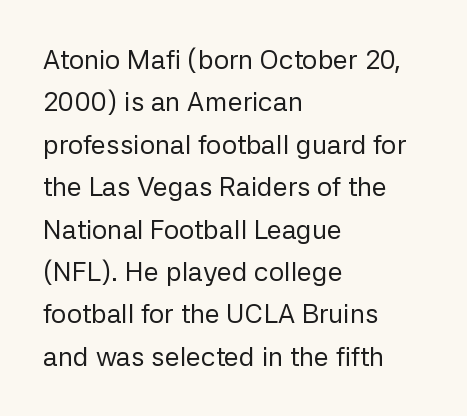
Characters follow at the spacing the type designer built in. Where is the straight margin? On the left. Weight: regular or lighter. Check the space under the baseline: it is left empty. Each new line begins a customary step beneath the previous one.
